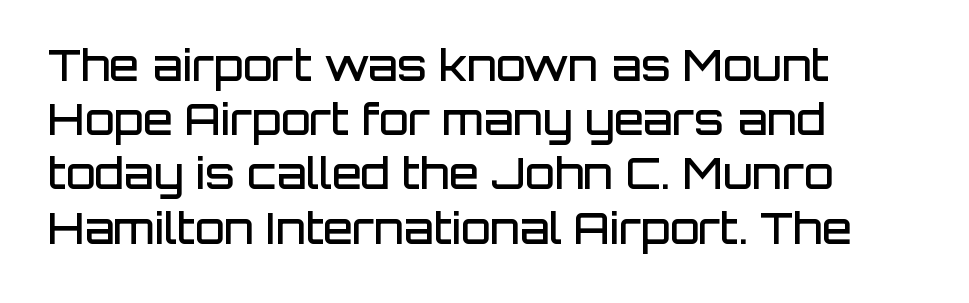
The image shows 43 px semibold sans-serif type, upright; set left-aligned, normal line spacing (1.26x), normal letter spacing, not underlined; low stroke contrast and a large x-height.
